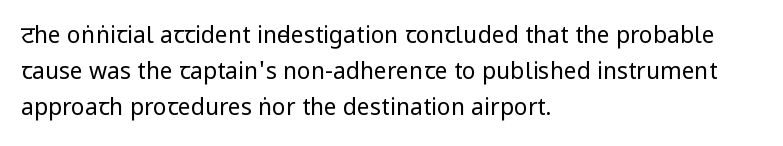
Q: Is the text bold? A: No.
Q: Is the text italic (slanted)? A: No, it is upright.
Q: Is the text underlined? A: No.
Q: How is the paragraph aligned? A: Left-aligned.
Q: Is the spacing between letters normal or unusually wide? A: Normal.
Q: Is the spacing between lines tight, normal or loose? A: Normal.
